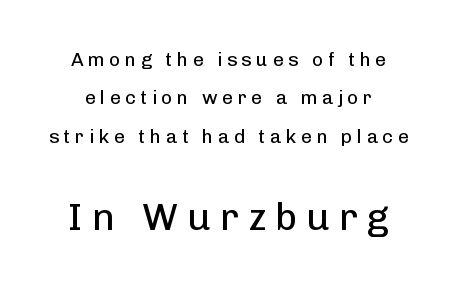
Q: Is the text bold? A: No.
Q: Is the text italic (slanted)? A: No, it is upright.
Q: Is the typeface a serif or a sans-serif typeface? A: Sans-serif.
Q: Is the text underlined? A: No.
Q: Is the spacing between letters normal or unusually wide? A: Unusually wide.
Q: Is the spacing between lines tight, normal or loose? A: Loose.
Q: Which block of text is set in a larger size, the first (top) or the second (bottom)? A: The second (bottom) one.
Q: Width (condensed, normal, or wide)? A: Normal.
Q: Stroke contrast? A: Low.
Q: x-height? A: Medium.
Q: Monospaced? A: No.
